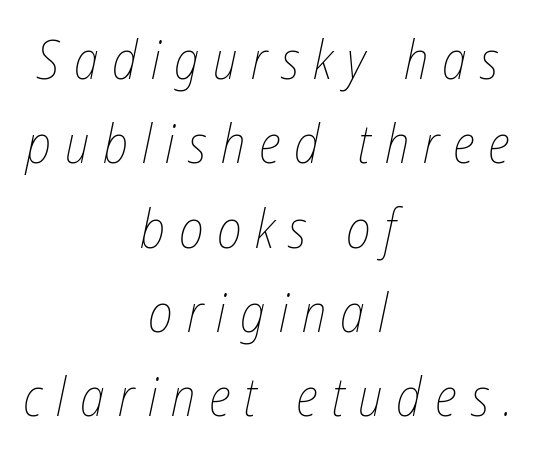
Q: Is the text bold? A: No.
Q: Is the text italic (slanted)? A: Yes, it leans right by about 12 degrees.
Q: Is the text underlined? A: No.
Q: How is the paragraph aligned? A: Centered.
Q: Is the spacing between letters normal or unusually wide? A: Unusually wide.
Q: Is the spacing between lines tight, normal or loose? A: Normal.
Q: Width (condensed, normal, or wide)? A: Condensed.
Q: Stroke contrast? A: Low.
Q: x-height? A: Medium.
Q: Monospaced? A: No.
